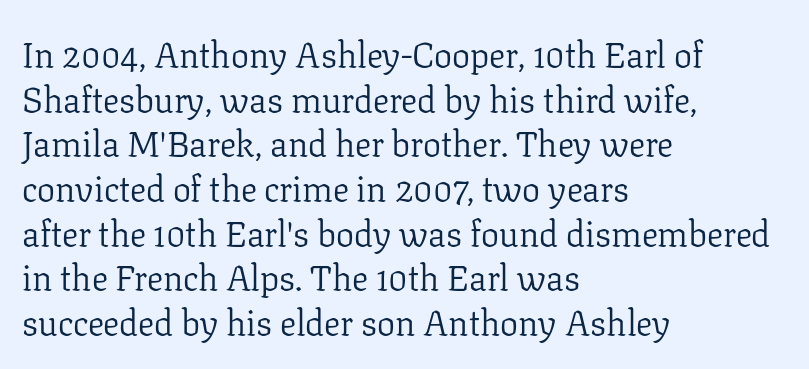
Does the lettering tilt? It doesn't — this is upright. The rendering uses natural spacing where letterforms have individual widths. No extra tracking has been applied to these lines. Typographically, this falls in the serif category.
